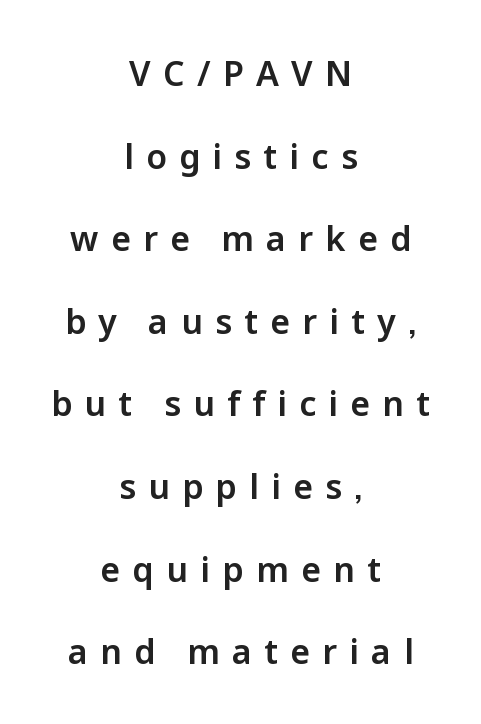
{"serif": "no", "italic": "no", "width": "normal", "stroke_contrast": "low", "x_height": "medium", "monospaced": "no", "underline": "no", "align": "center", "line_spacing": "loose", "line_spacing_ratio": 2.43, "letter_spacing": "wide", "letter_spacing_em": 0.36, "glyph_px": 34}
